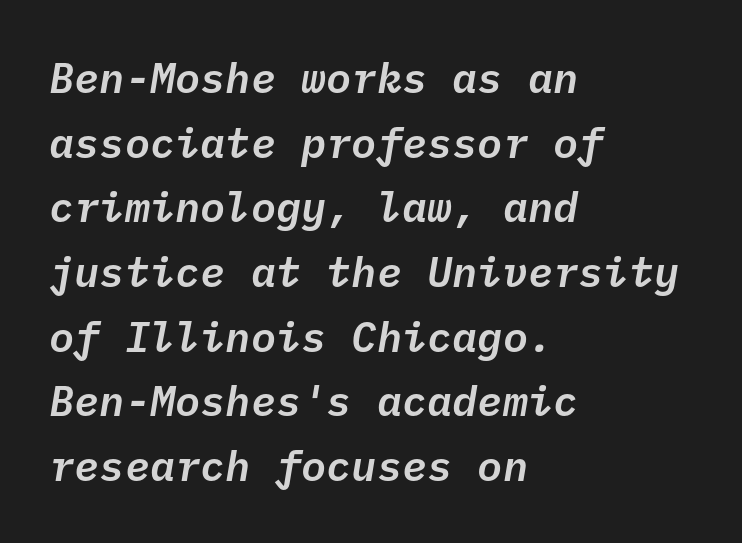
Q: Is the text italic (slanted)? A: Yes, it leans right by about 10 degrees.
Q: Is the text underlined? A: No.
Q: How is the paragraph aligned? A: Left-aligned.
Q: Is the spacing between letters normal or unusually wide? A: Normal.
Q: Is the spacing between lines tight, normal or loose? A: Normal.
Q: Width (condensed, normal, or wide)? A: Normal.
Q: Stroke contrast? A: Low.
Q: x-height? A: Medium.
Q: Monospaced? A: Yes.
